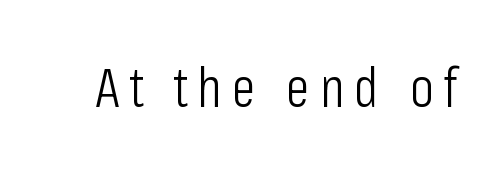
Q: Is the text bold? A: No.
Q: Is the text italic (slanted)? A: No, it is upright.
Q: Is the typeface a serif or a sans-serif typeface? A: Sans-serif.
Q: Is the text underlined? A: No.
Q: Width (condensed, normal, or wide)? A: Condensed.
Q: Stroke contrast? A: Low.
Q: x-height? A: Medium.
Q: Monospaced? A: No.
